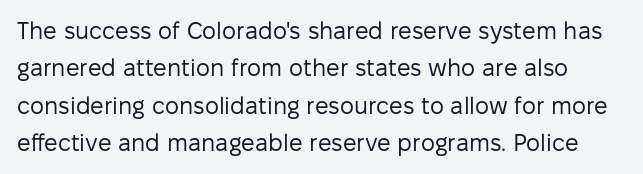
Q: Is the text bold? A: No.
Q: Is the text italic (slanted)? A: No, it is upright.
Q: Is the text underlined? A: No.
Q: Is the spacing between letters normal or unusually wide? A: Normal.
Q: Is the spacing between lines tight, normal or loose? A: Normal.
